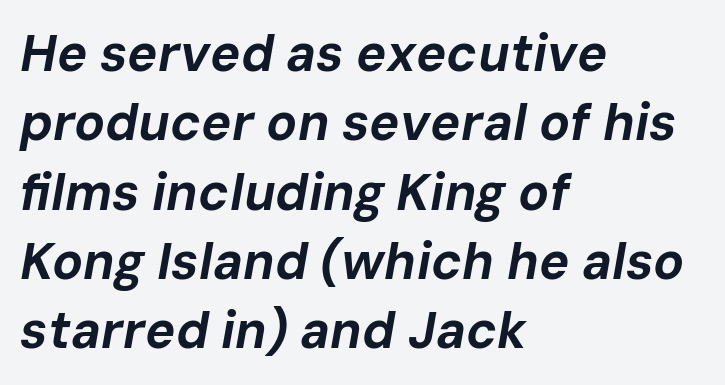
The lettering tilts uniformly, giving the passage an italic look. Plain, unruled lines of type. You'd pick this weight for a headline — it's a proper bold. The rag falls on the right side of this text block. Is the letter spacing exaggerated? No — it looks like the ordinary default. Successive baselines arrive at the customary interval.
